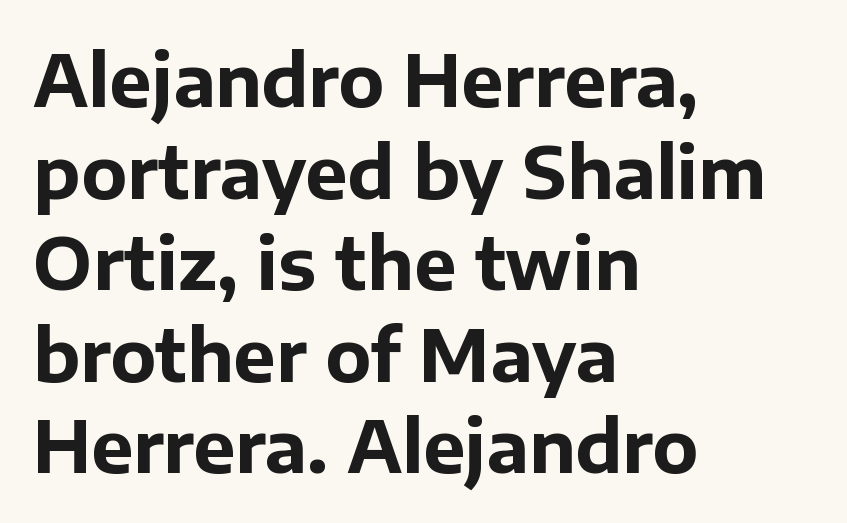
Q: Is the text bold? A: Yes.
Q: Is the text italic (slanted)? A: No, it is upright.
Q: Is the typeface a serif or a sans-serif typeface? A: Sans-serif.
Q: Is the text underlined? A: No.
Q: How is the paragraph aligned? A: Left-aligned.
Q: Is the spacing between letters normal or unusually wide? A: Normal.
Q: Is the spacing between lines tight, normal or loose? A: Normal.
Q: Width (condensed, normal, or wide)? A: Normal.
Q: Stroke contrast? A: Low.
Q: x-height? A: Medium.
Q: Monospaced? A: No.
